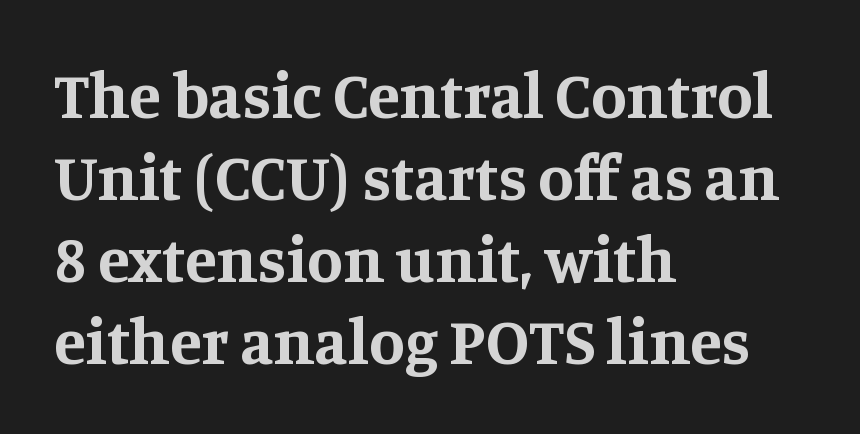
Q: Is the text bold? A: Yes.
Q: Is the text italic (slanted)? A: No, it is upright.
Q: Is the typeface a serif or a sans-serif typeface? A: Serif.
Q: Is the text underlined? A: No.
Q: How is the paragraph aligned? A: Left-aligned.
Q: Is the spacing between letters normal or unusually wide? A: Normal.
Q: Is the spacing between lines tight, normal or loose? A: Normal.
Q: Width (condensed, normal, or wide)? A: Normal.
Q: Stroke contrast? A: Medium.
Q: x-height? A: Large.
Q: Monospaced? A: No.
